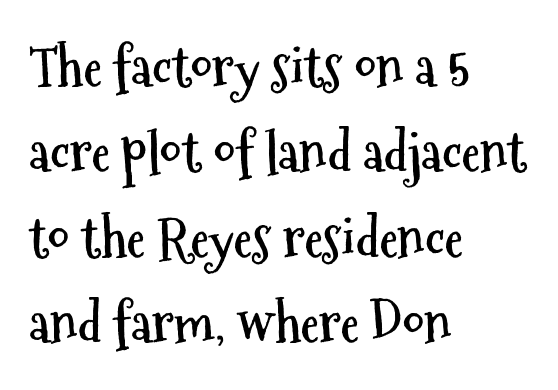
Q: Is the text bold? A: Yes.
Q: Is the text italic (slanted)? A: No, it is upright.
Q: Is the typeface a serif or a sans-serif typeface? A: Sans-serif.
Q: Is the text underlined? A: No.
Q: How is the paragraph aligned? A: Left-aligned.
Q: Is the spacing between letters normal or unusually wide? A: Normal.
Q: Is the spacing between lines tight, normal or loose? A: Normal.
Q: Width (condensed, normal, or wide)? A: Condensed.
Q: Stroke contrast? A: Medium.
Q: x-height? A: Medium.
Q: Monospaced? A: No.
